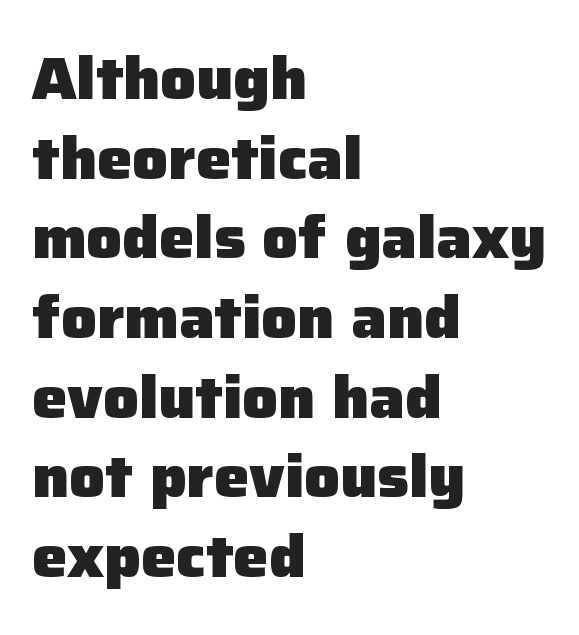
{"serif": "no", "italic": "no", "bold": "yes", "weight": "heavy", "width": "normal", "stroke_contrast": "low", "x_height": "medium", "monospaced": "no", "underline": "no", "align": "left", "line_spacing": "normal", "line_spacing_ratio": 1.35, "letter_spacing": "normal", "letter_spacing_em": 0.0, "glyph_px": 59}
